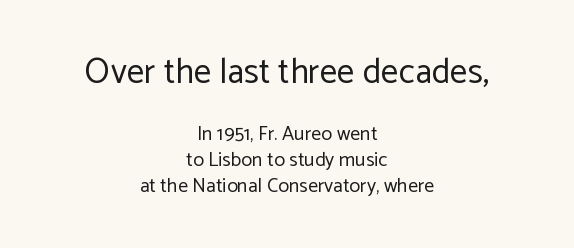
{"serif": "no", "italic": "no", "bold": "no", "weight": "regular", "width": "normal", "stroke_contrast": "low", "x_height": "medium", "monospaced": "no", "underline": "no", "align": "center", "line_spacing": "normal", "line_spacing_ratio": 1.31, "letter_spacing": "normal", "letter_spacing_em": 0.0, "larger_block": "first", "size_ratio": 1.75, "glyph_px": 35}
